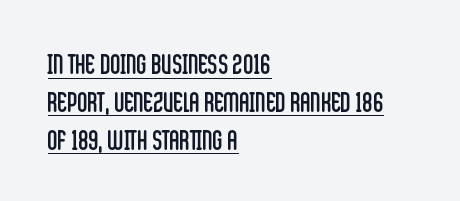
The image shows 28 px regular-weight, condensed sans-serif type, upright; set left-aligned, normal line spacing (1.35x), normal letter spacing, underlined; low stroke contrast and a large x-height.
